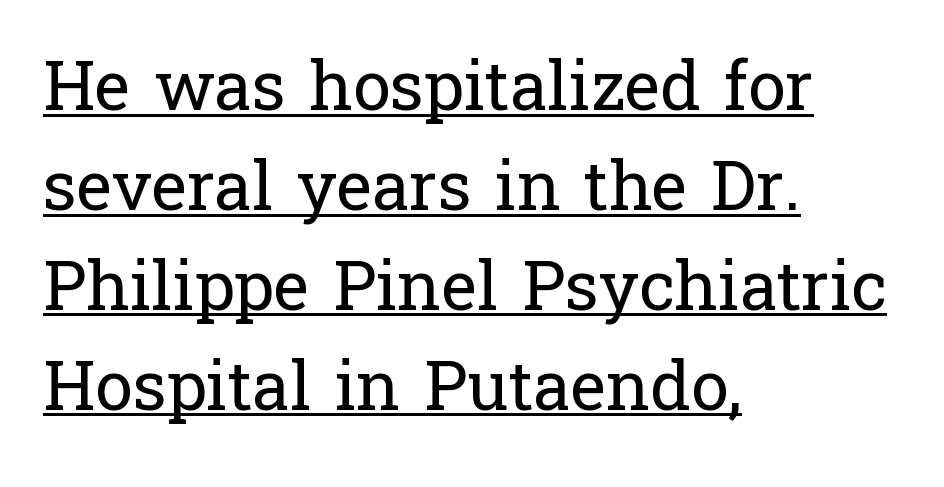
Q: Is the text bold? A: No.
Q: Is the text italic (slanted)? A: No, it is upright.
Q: Is the typeface a serif or a sans-serif typeface? A: Serif.
Q: Is the text underlined? A: Yes.
Q: How is the paragraph aligned? A: Left-aligned.
Q: Is the spacing between letters normal or unusually wide? A: Normal.
Q: Is the spacing between lines tight, normal or loose? A: Normal.
Q: Width (condensed, normal, or wide)? A: Normal.
Q: Stroke contrast? A: Low.
Q: x-height? A: Medium.
Q: Monospaced? A: No.
